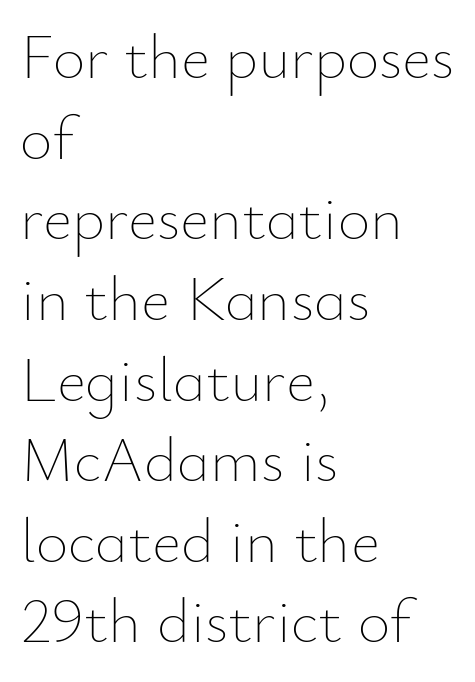
{"italic": "no", "bold": "no", "weight": "thin", "width": "normal", "stroke_contrast": "low", "x_height": "small", "monospaced": "no", "underline": "no", "align": "left", "line_spacing": "normal", "line_spacing_ratio": 1.28, "letter_spacing": "normal", "letter_spacing_em": 0.0, "glyph_px": 63}
